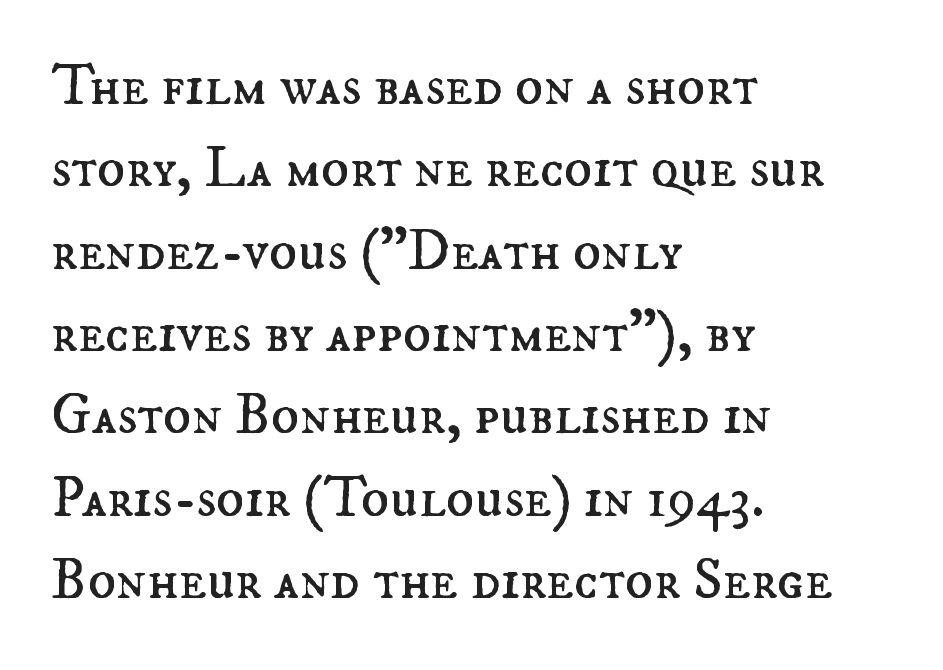
Regarding leading, the lines here are spaced in the standard way. Does the lettering tilt? It doesn't — this is upright. The passage shown has conventional tracking throughout. Each letter keeps its own natural width here, so spacing adapts to shape.
